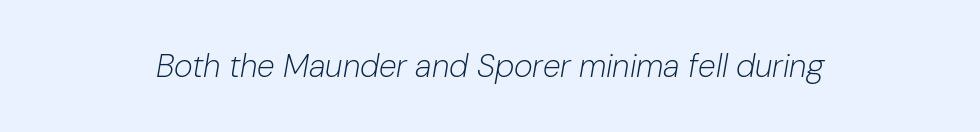
The image shows 32 px light type, italic (leaning right); set normal letter spacing, not underlined; low stroke contrast and a medium x-height.
